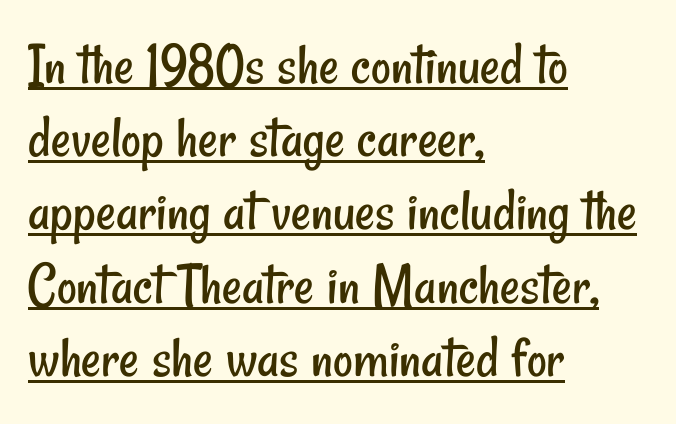
{"serif": "no", "bold": "no", "weight": "regular", "width": "condensed", "stroke_contrast": "low", "x_height": "small", "monospaced": "no", "underline": "yes", "align": "left", "line_spacing_ratio": 1.2, "letter_spacing": "normal", "letter_spacing_em": 0.0, "glyph_px": 61}
